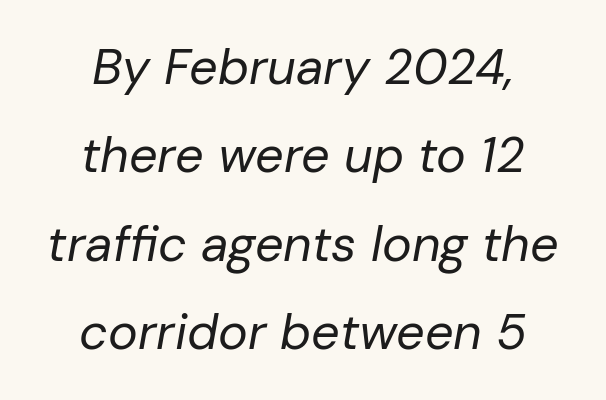
The image shows 50 px regular-weight type, italic (leaning right); set centered, line spacing 1.77x, normal letter spacing, not underlined; low stroke contrast and a medium x-height.
